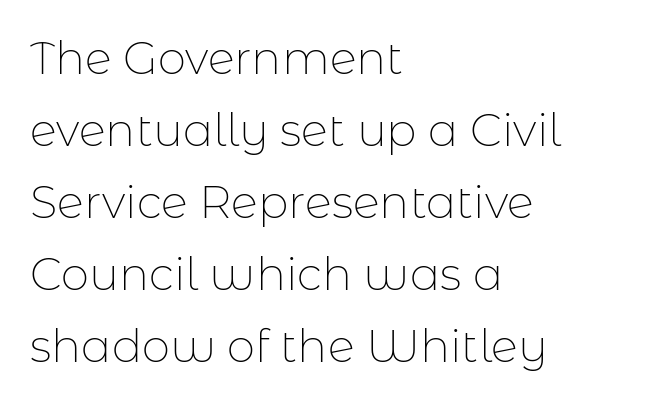
Think of a printed novel: that variable character pitch is what you see here. The vertical gap from one line to the next is medium. The weight would be labelled regular, book, light, or lighter still. This is roman type, the default non-slanted kind. Type without underlining.
